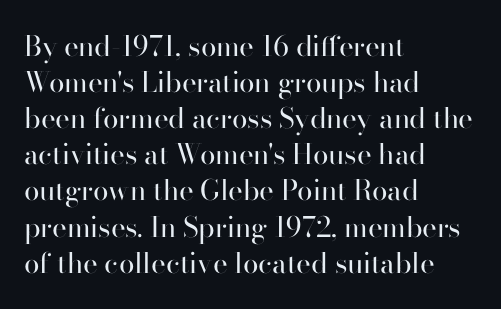
{"serif": "no", "italic": "no", "bold": "no", "weight": "regular", "width": "normal", "stroke_contrast": "high", "x_height": "small", "monospaced": "no", "underline": "no", "align": "left", "line_spacing": "normal", "line_spacing_ratio": 1.29, "letter_spacing": "normal", "letter_spacing_em": 0.0, "glyph_px": 28}
